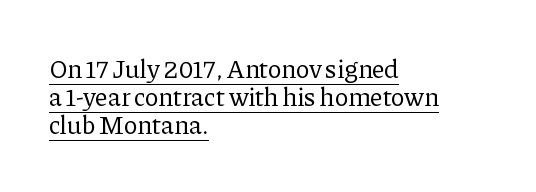
{"italic": "no", "bold": "no", "underline": "yes", "align": "left", "line_spacing": "tight", "line_spacing_ratio": 1.07, "letter_spacing": "normal", "letter_spacing_em": 0.0, "glyph_px": 26}
